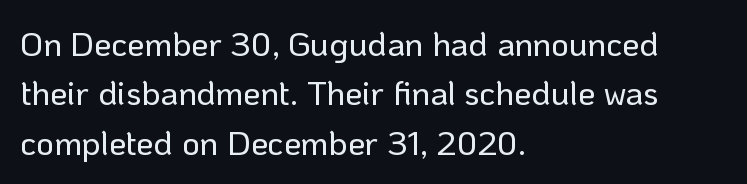
{"serif": "no", "italic": "no", "width": "normal", "stroke_contrast": "low", "x_height": "medium", "monospaced": "no", "underline": "no", "align": "left", "line_spacing": "normal", "line_spacing_ratio": 1.45, "letter_spacing": "normal", "letter_spacing_em": 0.0, "glyph_px": 34}
